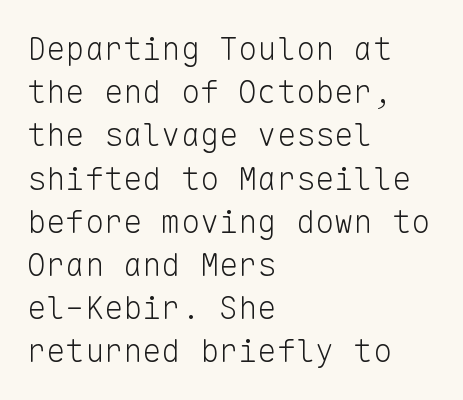
Is there any slant? The stems are plumb. Honestly, the row spacing looks completely unremarkable. Note: no serifs on the glyphs. Bare-footed words on every line.
